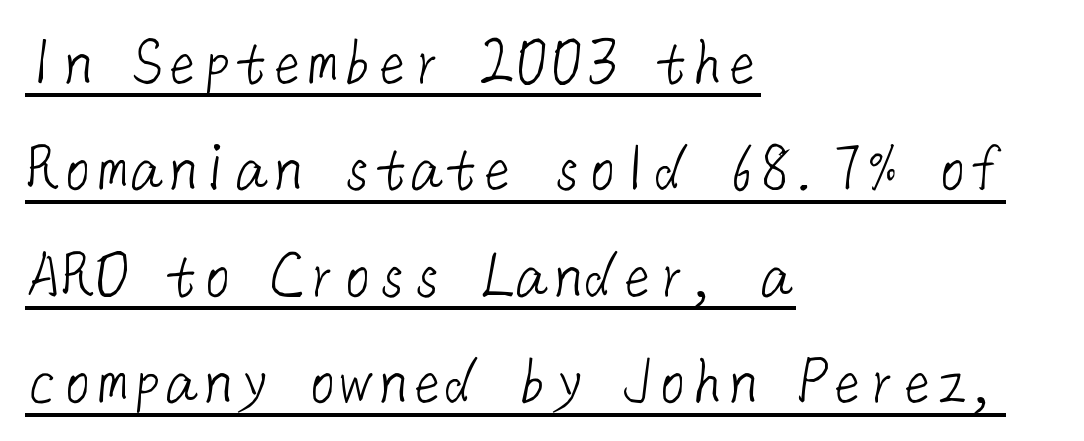
The image shows 70 px light sans-serif type; set left-aligned, normal line spacing (1.52x), normal letter spacing, underlined; low stroke contrast and a medium x-height.
